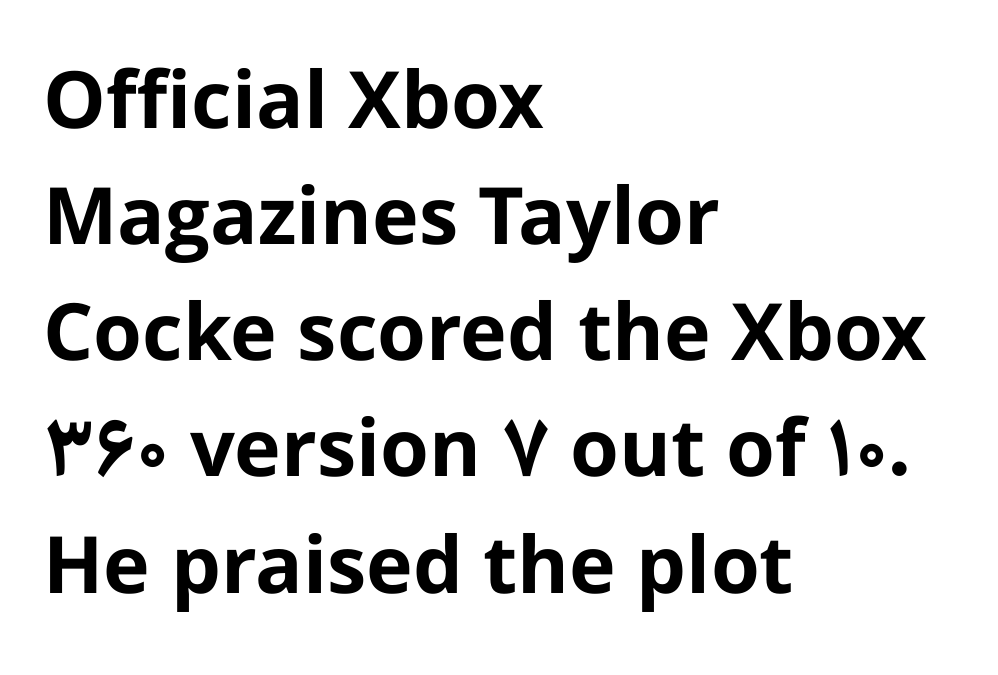
{"serif": "no", "italic": "no", "bold": "yes", "weight": "bold", "width": "normal", "stroke_contrast": "low", "x_height": "medium", "monospaced": "no", "underline": "no", "align": "left", "line_spacing": "normal", "line_spacing_ratio": 1.47, "letter_spacing": "normal", "letter_spacing_em": 0.0, "glyph_px": 79}
